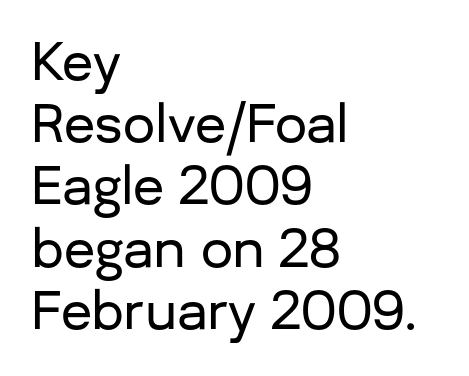
{"serif": "no", "italic": "no", "width": "normal", "stroke_contrast": "low", "x_height": "medium", "monospaced": "no", "underline": "no", "align": "left", "line_spacing_ratio": 1.22, "letter_spacing": "normal", "letter_spacing_em": 0.0, "glyph_px": 51}
